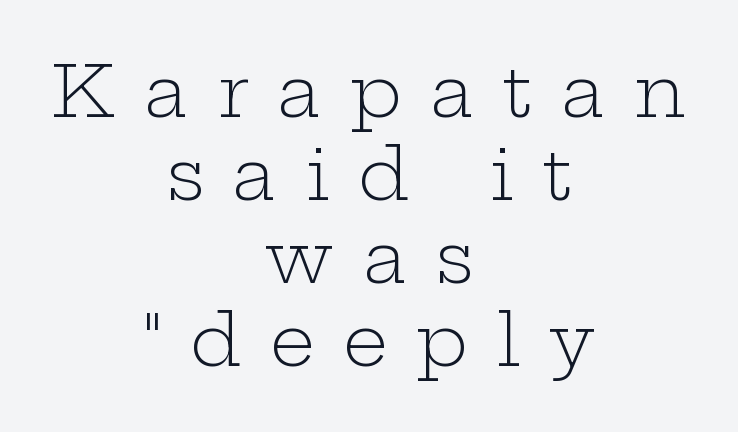
Q: Is the text bold? A: No.
Q: Is the text italic (slanted)? A: No, it is upright.
Q: Is the typeface a serif or a sans-serif typeface? A: Serif.
Q: Is the text underlined? A: No.
Q: How is the paragraph aligned? A: Centered.
Q: Is the spacing between letters normal or unusually wide? A: Unusually wide.
Q: Width (condensed, normal, or wide)? A: Wide.
Q: Stroke contrast? A: Low.
Q: x-height? A: Medium.
Q: Monospaced? A: No.
